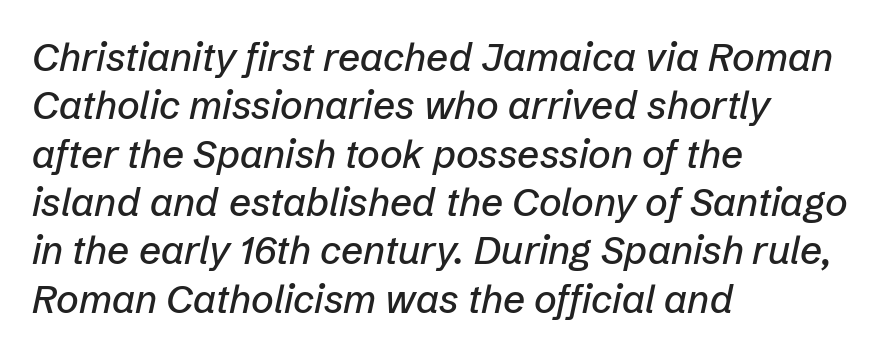
Q: Is the text italic (slanted)? A: Yes, it leans right by about 12 degrees.
Q: Is the text underlined? A: No.
Q: How is the paragraph aligned? A: Left-aligned.
Q: Is the spacing between letters normal or unusually wide? A: Normal.
Q: Width (condensed, normal, or wide)? A: Normal.
Q: Stroke contrast? A: Low.
Q: x-height? A: Medium.
Q: Monospaced? A: No.
